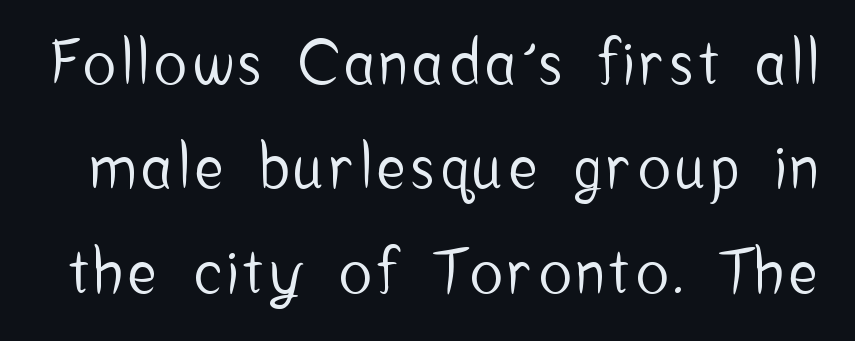
The image shows 60 px condensed sans-serif type, upright; set line spacing 1.74x, not underlined; low stroke contrast and a medium x-height.
